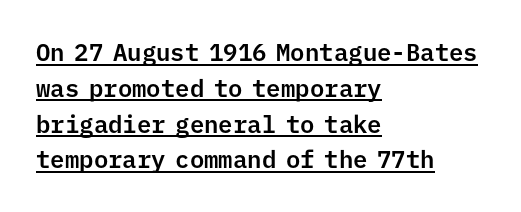
Q: Is the text italic (slanted)? A: No, it is upright.
Q: Is the text underlined? A: Yes.
Q: How is the paragraph aligned? A: Left-aligned.
Q: Is the spacing between letters normal or unusually wide? A: Normal.
Q: Is the spacing between lines tight, normal or loose? A: Normal.
